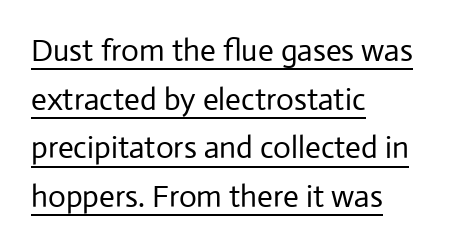
Q: Is the text bold? A: No.
Q: Is the text italic (slanted)? A: No, it is upright.
Q: Is the typeface a serif or a sans-serif typeface? A: Sans-serif.
Q: Is the text underlined? A: Yes.
Q: How is the paragraph aligned? A: Left-aligned.
Q: Is the spacing between letters normal or unusually wide? A: Normal.
Q: Is the spacing between lines tight, normal or loose? A: Normal.
Q: Width (condensed, normal, or wide)? A: Normal.
Q: Stroke contrast? A: Low.
Q: x-height? A: Medium.
Q: Monospaced? A: No.
